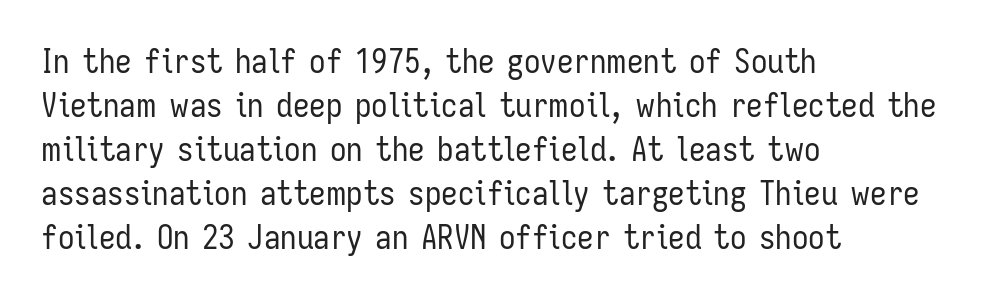
The image shows 33 px regular-weight, condensed sans-serif type, upright; set left-aligned, normal line spacing (1.33x), normal letter spacing, not underlined; low stroke contrast and a medium x-height.
